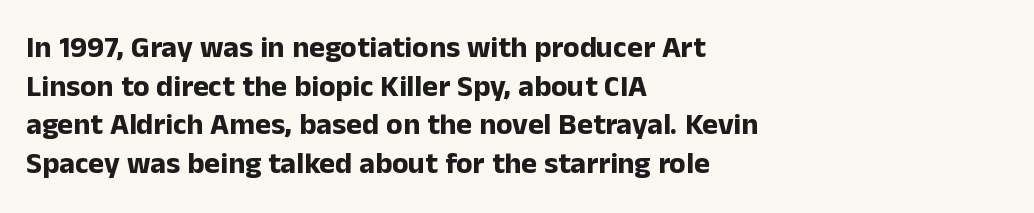
{"serif": "no", "italic": "no", "bold": "yes", "weight": "bold", "width": "normal", "stroke_contrast": "low", "x_height": "medium", "monospaced": "no", "underline": "no", "align": "left", "line_spacing": "normal", "line_spacing_ratio": 1.29, "letter_spacing": "normal", "letter_spacing_em": 0.0, "glyph_px": 30}
